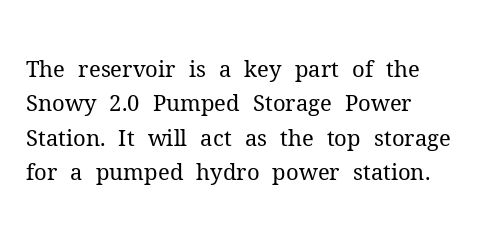
The specimen reads as upright at a glance. Is the stroke heavy? The answer is a plain regular-or-lighter. Clear beneath every line of the passage. Notice how descenders clear the ascenders below comfortably — that's standard leading.
